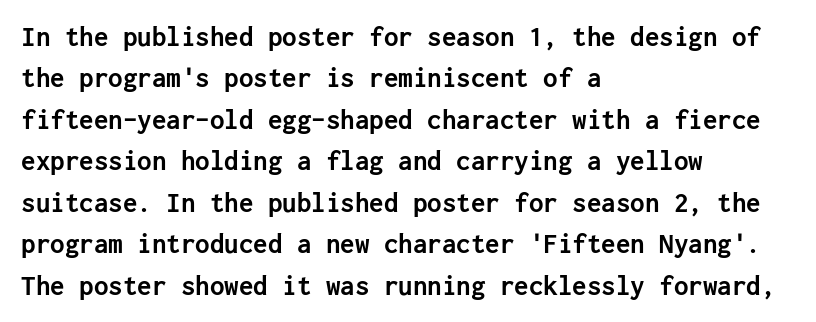
Weight: bold. Layout note: lines flush left. Look at the tracking — it's just the regular setting, nothing added. Evenly set lines give the paragraph a standard silhouette.
